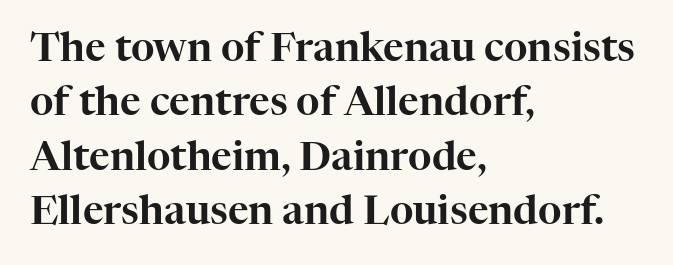
Descenders are the only things crossing below the line. Style check: upright. Spacing verdict: proportional, widths tailored to each character. If you measured baseline to baseline, you'd find a middling distance. Letter spacing: default. This is serif lettering, the kind often seen in printed books.
